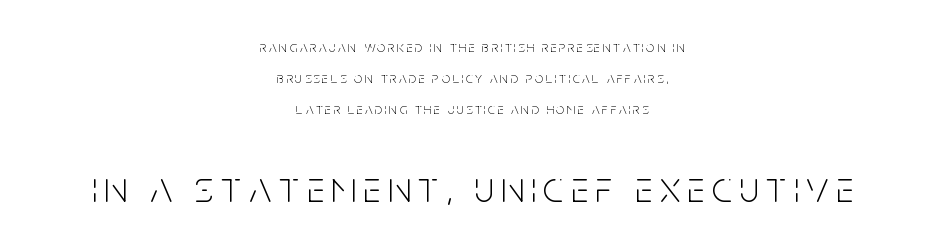
The passage shown is not underscored anywhere. Ink coverage per letter is moderate at most. The typeface chosen for these lines omits serifs. Posture: vertical. How would I describe the line gaps? Wide and relaxed.
